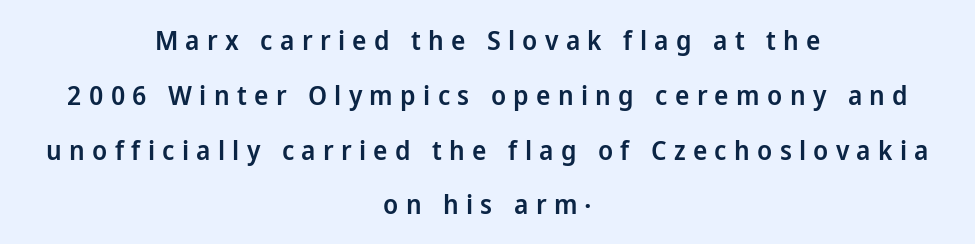
Q: Is the text bold? A: Semi-bold.
Q: Is the text italic (slanted)? A: No, it is upright.
Q: Is the text underlined? A: No.
Q: How is the paragraph aligned? A: Centered.
Q: Is the spacing between letters normal or unusually wide? A: Unusually wide.
Q: Is the spacing between lines tight, normal or loose? A: Loose.
